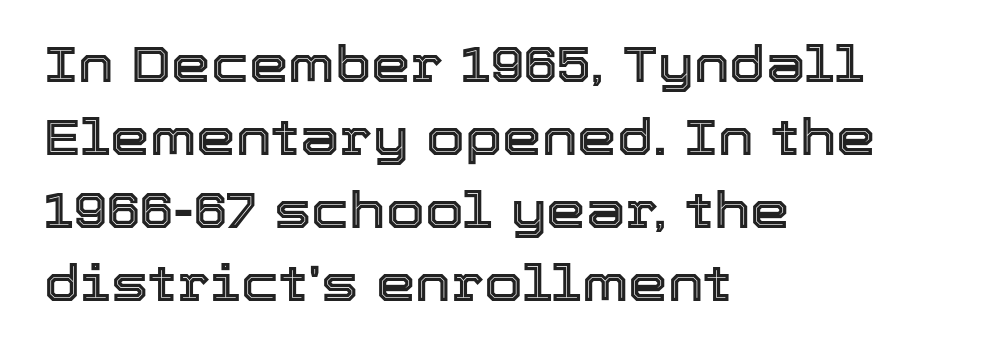
{"italic": "no", "width": "normal", "x_height": "medium", "monospaced": "no", "underline": "no", "align": "left", "line_spacing": "normal", "line_spacing_ratio": 1.46, "letter_spacing": "normal", "letter_spacing_em": 0.0, "glyph_px": 50}
